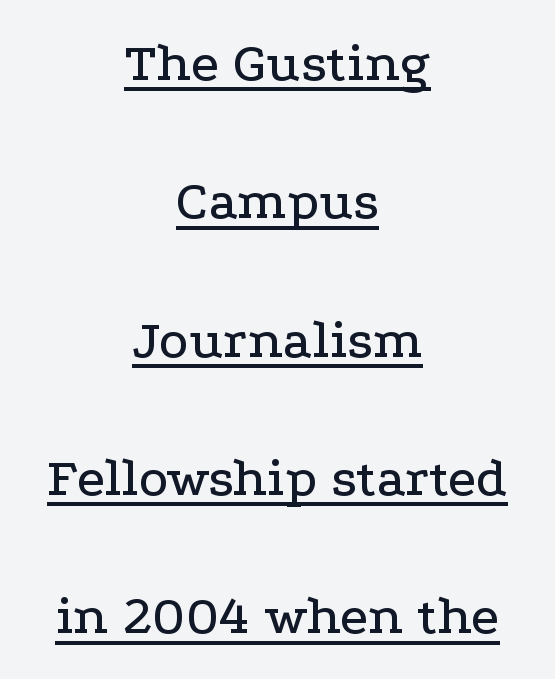
{"serif": "yes", "italic": "no", "width": "wide", "stroke_contrast": "low", "x_height": "medium", "monospaced": "no", "underline": "yes", "align": "center", "line_spacing": "loose", "line_spacing_ratio": 2.47, "letter_spacing": "normal", "letter_spacing_em": 0.0, "glyph_px": 56}
